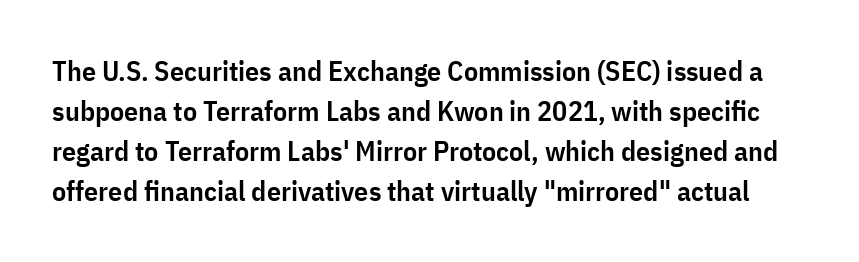
The rendering uses a semibold face; strokes are thickened but not to full bold. Ascenders rise straight up at ninety degrees. Nothing sits at the stroke ends, so this counts as sans-serif. Leading: standard. The face used here is proportionally spaced, like ordinary book or web type.
